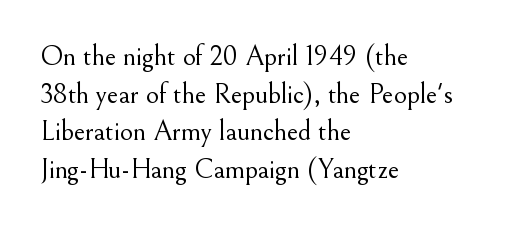
Q: Is the text bold? A: No.
Q: Is the text italic (slanted)? A: No, it is upright.
Q: Is the typeface a serif or a sans-serif typeface? A: Serif.
Q: Is the text underlined? A: No.
Q: How is the paragraph aligned? A: Left-aligned.
Q: Is the spacing between letters normal or unusually wide? A: Normal.
Q: Is the spacing between lines tight, normal or loose? A: Normal.
Q: Width (condensed, normal, or wide)? A: Normal.
Q: Stroke contrast? A: Medium.
Q: x-height? A: Small.
Q: Monospaced? A: No.
